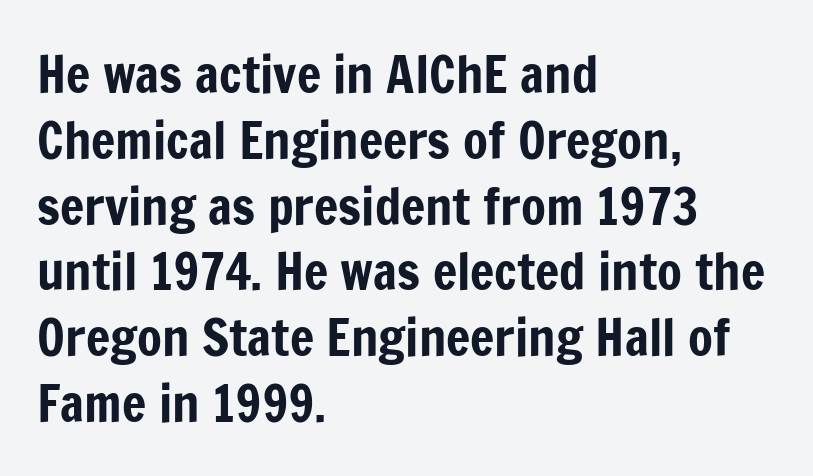
Q: Is the text italic (slanted)? A: No, it is upright.
Q: Is the typeface a serif or a sans-serif typeface? A: Sans-serif.
Q: Is the text underlined? A: No.
Q: How is the paragraph aligned? A: Left-aligned.
Q: Is the spacing between letters normal or unusually wide? A: Normal.
Q: Is the spacing between lines tight, normal or loose? A: Normal.
Q: Width (condensed, normal, or wide)? A: Condensed.
Q: Stroke contrast? A: Low.
Q: x-height? A: Medium.
Q: Monospaced? A: No.
